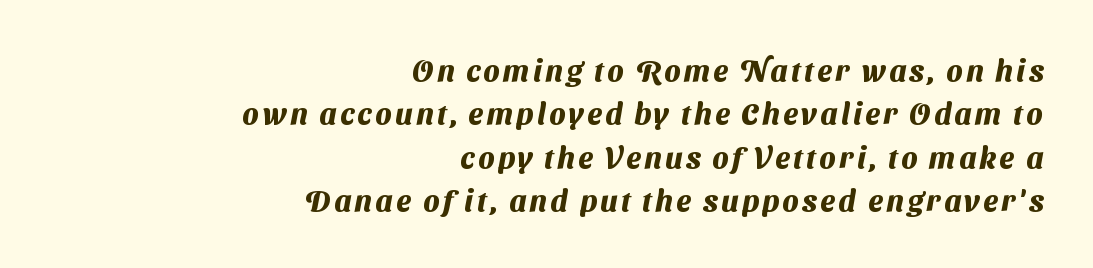
Q: Is the text bold? A: Yes.
Q: Is the typeface a serif or a sans-serif typeface? A: Sans-serif.
Q: Is the text underlined? A: No.
Q: How is the paragraph aligned? A: Right-aligned.
Q: Is the spacing between lines tight, normal or loose? A: Normal.
Q: Width (condensed, normal, or wide)? A: Normal.
Q: Stroke contrast? A: Medium.
Q: x-height? A: Medium.
Q: Monospaced? A: No.
